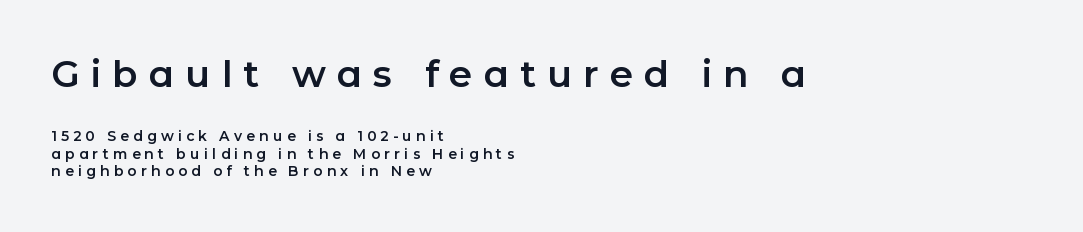
The image shows 37 px sans-serif type, upright; set left-aligned, normal line spacing (1.26x), unusually wide letter spacing (+0.3 em), not underlined; the first (top) block is 2.64x larger; low stroke contrast and a medium x-height.
